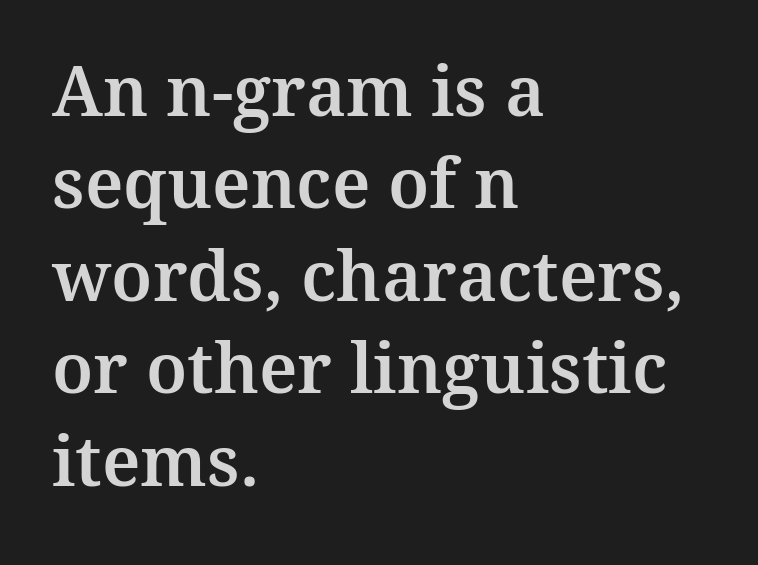
Unmarked baselines from the first word to the last. These lines are rendered in a variable-pitch font. Stroke terminals: seriffed. Vertical strokes here are truly vertical. Line spacing here is normal.
